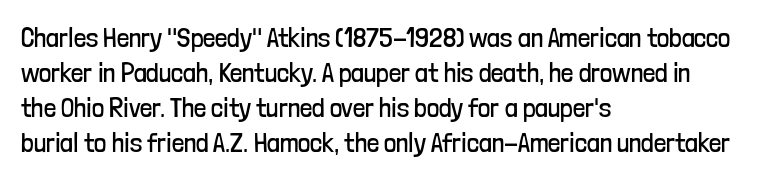
Q: Is the text bold? A: No.
Q: Is the text italic (slanted)? A: No, it is upright.
Q: Is the text underlined? A: No.
Q: How is the paragraph aligned? A: Left-aligned.
Q: Is the spacing between letters normal or unusually wide? A: Normal.
Q: Is the spacing between lines tight, normal or loose? A: Normal.
